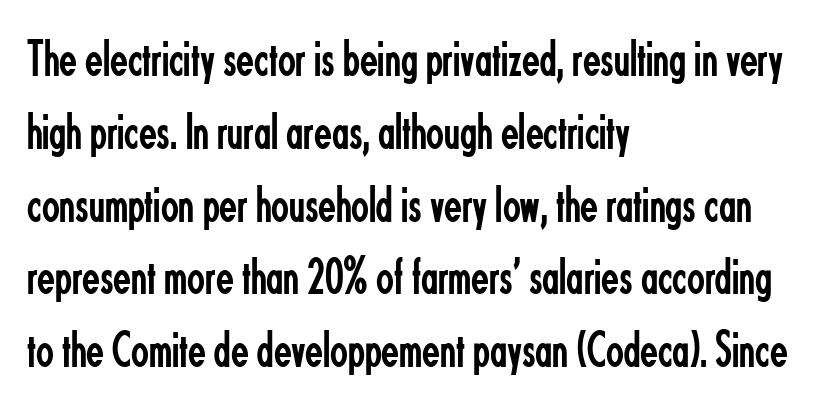
Q: Is the text bold? A: No.
Q: Is the text italic (slanted)? A: No, it is upright.
Q: Is the typeface a serif or a sans-serif typeface? A: Sans-serif.
Q: Is the text underlined? A: No.
Q: How is the paragraph aligned? A: Left-aligned.
Q: Is the spacing between letters normal or unusually wide? A: Normal.
Q: Is the spacing between lines tight, normal or loose? A: Normal.
Q: Width (condensed, normal, or wide)? A: Condensed.
Q: Stroke contrast? A: Low.
Q: x-height? A: Small.
Q: Monospaced? A: No.
